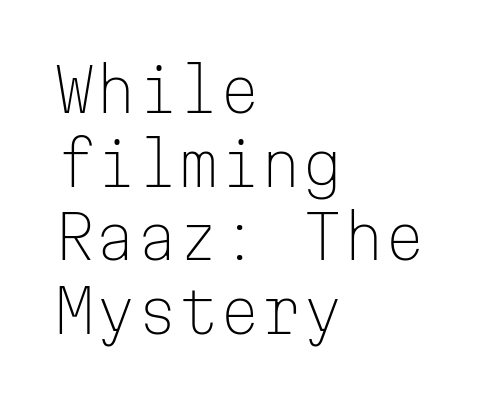
Q: Is the text bold? A: No.
Q: Is the text italic (slanted)? A: No, it is upright.
Q: Is the typeface a serif or a sans-serif typeface? A: Sans-serif.
Q: Is the text underlined? A: No.
Q: How is the paragraph aligned? A: Left-aligned.
Q: Is the spacing between letters normal or unusually wide? A: Normal.
Q: Is the spacing between lines tight, normal or loose? A: Normal.
Q: Width (condensed, normal, or wide)? A: Normal.
Q: Stroke contrast? A: Low.
Q: x-height? A: Medium.
Q: Monospaced? A: Yes.
